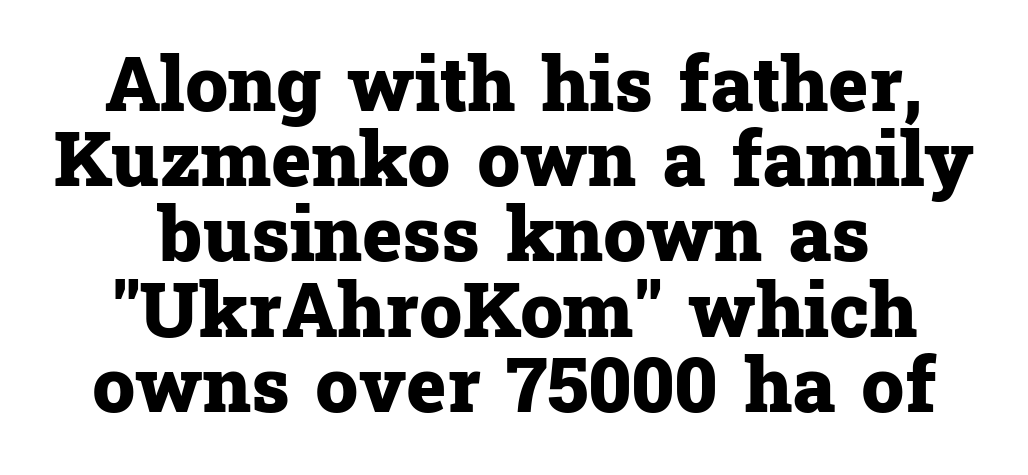
How are the letters spaced? Ordinarily, with no added tracking. These lines are centered, leaving both edges ragged. Closely set lines give the paragraph a compact silhouette. The glyphs are unaccompanied by any horizontal stroke below them.
